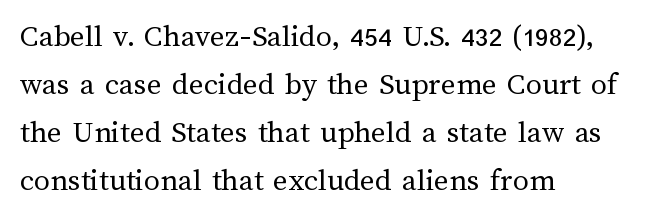
Q: Is the text bold? A: No.
Q: Is the text italic (slanted)? A: No, it is upright.
Q: Is the text underlined? A: No.
Q: How is the paragraph aligned? A: Left-aligned.
Q: Is the spacing between letters normal or unusually wide? A: Normal.
Q: Is the spacing between lines tight, normal or loose? A: Normal.
Q: Width (condensed, normal, or wide)? A: Normal.
Q: Stroke contrast? A: Medium.
Q: x-height? A: Medium.
Q: Monospaced? A: No.
